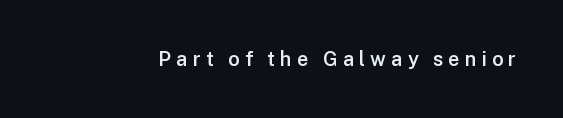
The letters are semibold — heavier than regular but short of a full bold. Inter-character spacing is expanded well beyond the font's built-in metrics. Italic: no, the glyphs are upright roman. The baseline area is clear.
